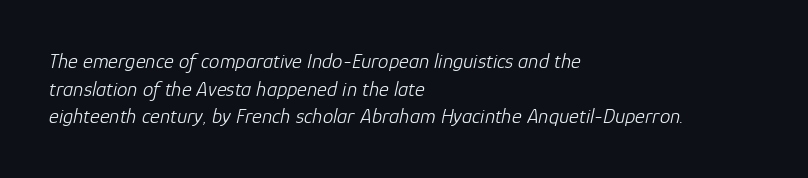
Notice how descenders clear the ascenders below comfortably — that's standard leading. The compositor pushed each line to the left boundary. Rule under the text: the space is simply empty. Slanted lettering throughout. Each stroke keeps to a modest, everyday thickness or less.
